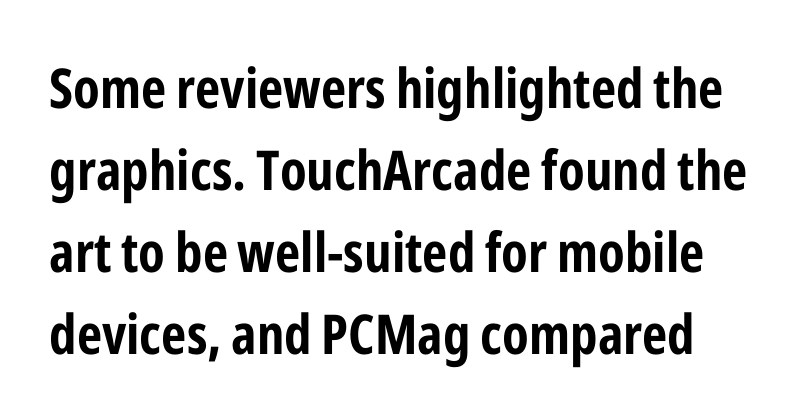
{"serif": "no", "italic": "no", "bold": "yes", "weight": "bold", "width": "condensed", "stroke_contrast": "low", "x_height": "medium", "monospaced": "no", "underline": "no", "line_spacing": "normal", "line_spacing_ratio": 1.49, "letter_spacing": "normal", "letter_spacing_em": 0.0, "glyph_px": 55}
